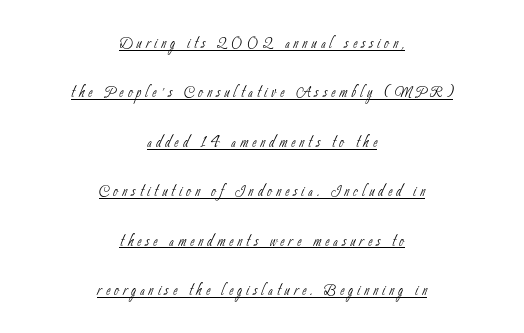
Q: Is the text bold? A: No.
Q: Is the text underlined? A: Yes.
Q: How is the paragraph aligned? A: Centered.
Q: Is the spacing between letters normal or unusually wide? A: Unusually wide.
Q: Is the spacing between lines tight, normal or loose? A: Loose.
